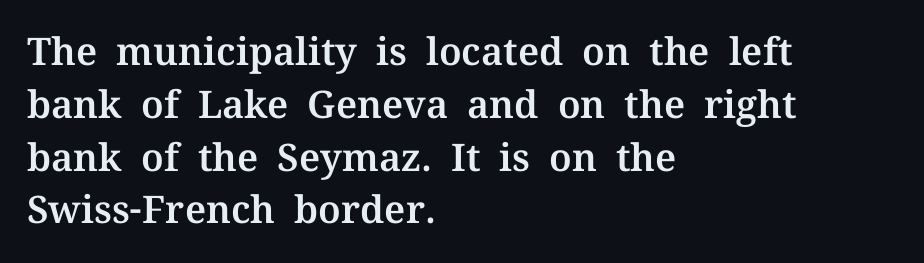
Q: Is the text italic (slanted)? A: No, it is upright.
Q: Is the typeface a serif or a sans-serif typeface? A: Serif.
Q: Is the text underlined? A: No.
Q: How is the paragraph aligned? A: Left-aligned.
Q: Is the spacing between letters normal or unusually wide? A: Normal.
Q: Is the spacing between lines tight, normal or loose? A: Normal.
Q: Width (condensed, normal, or wide)? A: Normal.
Q: Stroke contrast? A: Medium.
Q: x-height? A: Medium.
Q: Monospaced? A: No.
